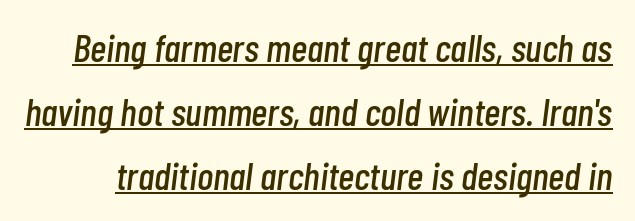
{"italic": "yes", "lean": "right", "slant_degrees": 7, "width": "condensed", "stroke_contrast": "low", "x_height": "medium", "monospaced": "no", "underline": "yes", "line_spacing": "normal", "line_spacing_ratio": 1.64, "letter_spacing": "normal", "letter_spacing_em": 0.0, "glyph_px": 39}
